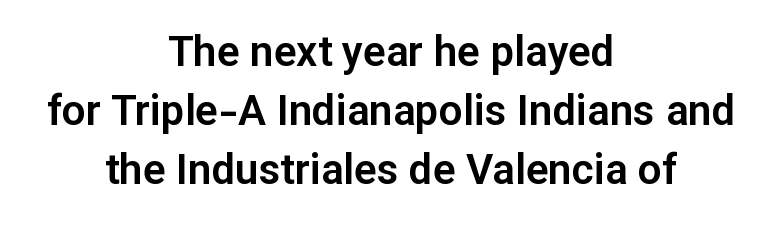
{"serif": "no", "italic": "no", "width": "normal", "stroke_contrast": "low", "x_height": "medium", "monospaced": "no", "underline": "no", "align": "center", "line_spacing": "normal", "line_spacing_ratio": 1.4, "letter_spacing": "normal", "letter_spacing_em": 0.0, "glyph_px": 42}
